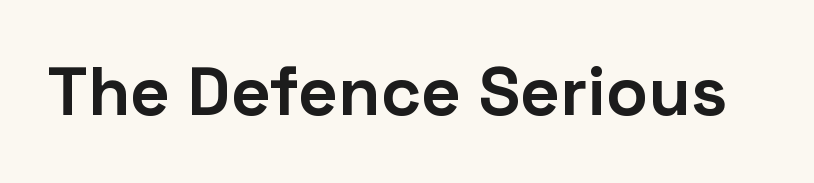
The type sits square on the baseline with zero lean. The sample has been set heavy, in full bold. These lines are rendered in a variable-pitch font. Font category for this specimen: sans-serif. Clear beneath every line of the passage. The letterforms sit shoulder to shoulder at normal distance.
